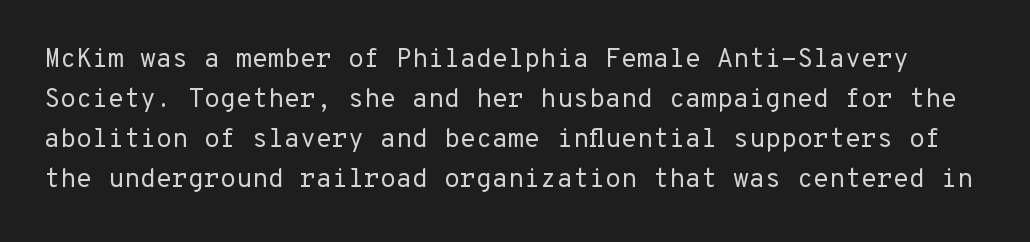
Is the letter spacing exaggerated? No — it looks like the ordinary default. Each stroke keeps to a modest, everyday thickness or less. Type without underlining. Tall strokes in this sample are plumb rather than angled.
